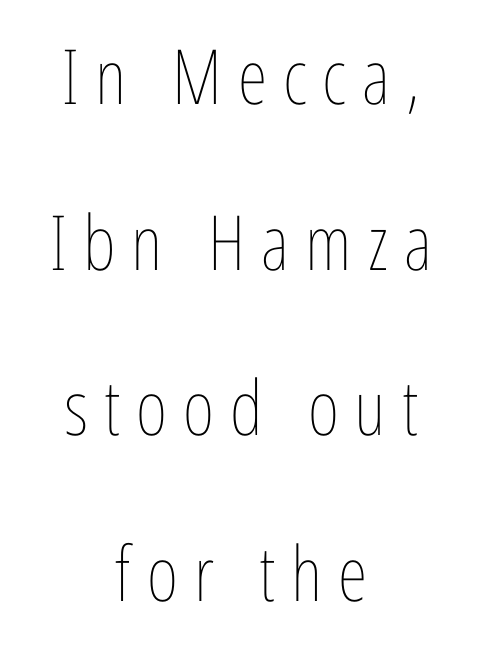
Q: Is the text bold? A: No.
Q: Is the text italic (slanted)? A: No, it is upright.
Q: Is the text underlined? A: No.
Q: How is the paragraph aligned? A: Centered.
Q: Is the spacing between letters normal or unusually wide? A: Unusually wide.
Q: Is the spacing between lines tight, normal or loose? A: Loose.
Q: Width (condensed, normal, or wide)? A: Condensed.
Q: Stroke contrast? A: Low.
Q: x-height? A: Medium.
Q: Monospaced? A: No.
